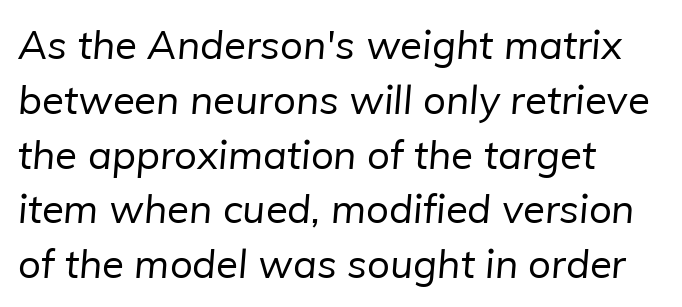
{"serif": "no", "bold": "no", "weight": "regular", "width": "normal", "stroke_contrast": "low", "x_height": "medium", "monospaced": "no", "underline": "no", "align": "left", "line_spacing": "normal", "line_spacing_ratio": 1.37, "letter_spacing": "normal", "letter_spacing_em": 0.0, "glyph_px": 40}
